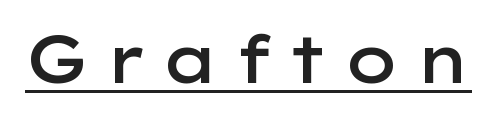
Q: Is the text bold? A: Semi-bold.
Q: Is the text italic (slanted)? A: No, it is upright.
Q: Is the typeface a serif or a sans-serif typeface? A: Sans-serif.
Q: Is the text underlined? A: Yes.
Q: Is the spacing between letters normal or unusually wide? A: Unusually wide.
Q: Width (condensed, normal, or wide)? A: Wide.
Q: Stroke contrast? A: Low.
Q: x-height? A: Medium.
Q: Monospaced? A: No.
